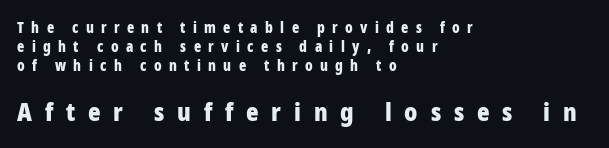
The image shows 26 px bold type, upright; set left-aligned, normal line spacing (1.27x), unusually wide letter spacing (+0.49 em), not underlined; the second (bottom) block is 1.73x larger.
